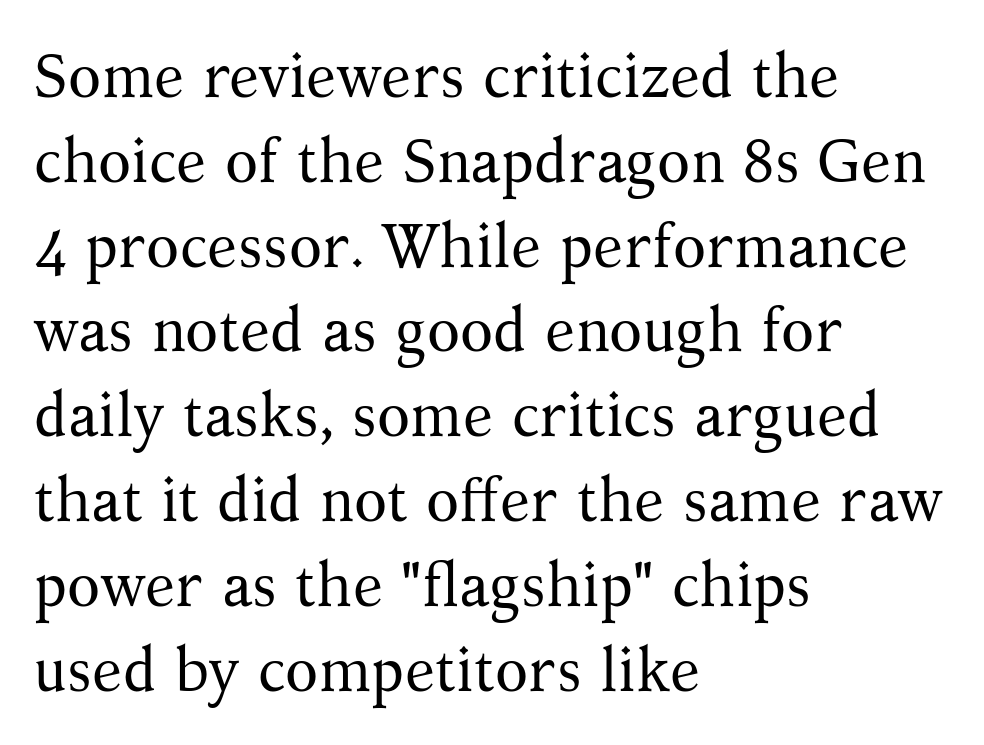
Q: Is the text bold? A: No.
Q: Is the text italic (slanted)? A: No, it is upright.
Q: Is the typeface a serif or a sans-serif typeface? A: Serif.
Q: Is the text underlined? A: No.
Q: How is the paragraph aligned? A: Left-aligned.
Q: Is the spacing between letters normal or unusually wide? A: Normal.
Q: Is the spacing between lines tight, normal or loose? A: Normal.
Q: Width (condensed, normal, or wide)? A: Normal.
Q: Stroke contrast? A: Medium.
Q: x-height? A: Medium.
Q: Monospaced? A: No.
